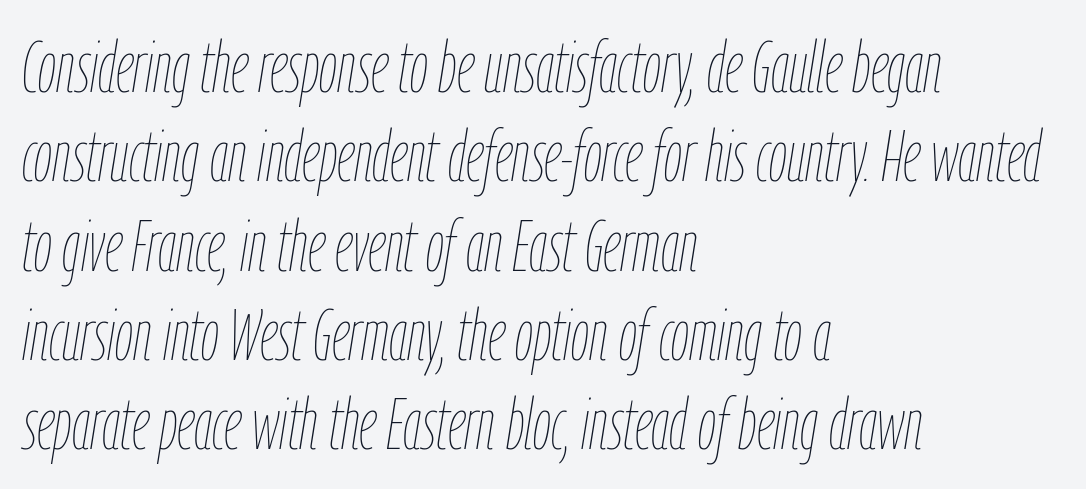
The image shows 72 px thin, condensed type, italic (leaning right); set left-aligned, line spacing 1.24x, normal letter spacing, not underlined; low stroke contrast and a medium x-height.
